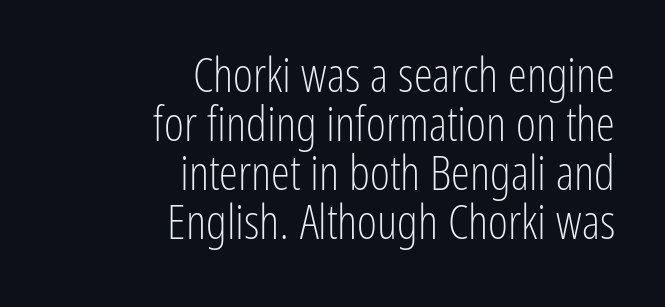
The rag falls on the left side of this text block. The typeface chosen for these lines omits serifs. Baseline-to-baseline distance is barely more than the letter height. The letterforms sit at book weight or below. Quick note: not italic, upright.
